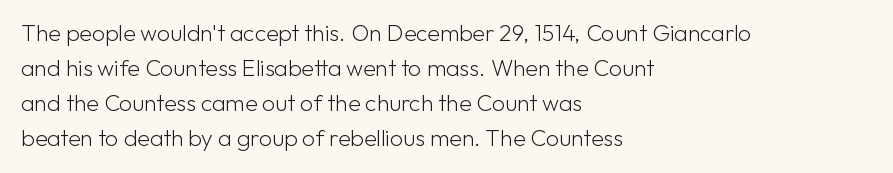
{"italic": "no", "bold": "no", "underline": "no", "align": "left", "line_spacing": "normal", "line_spacing_ratio": 1.52, "letter_spacing": "normal", "letter_spacing_em": 0.0, "glyph_px": 23}
